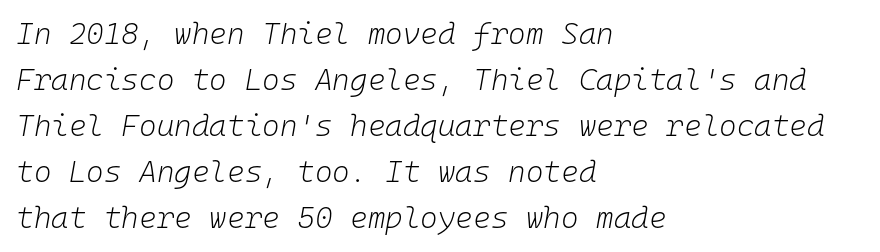
The image shows 30 px light type, italic (leaning right), monospaced; set left-aligned, normal line spacing (1.53x), normal letter spacing, not underlined; low stroke contrast and a medium x-height.
